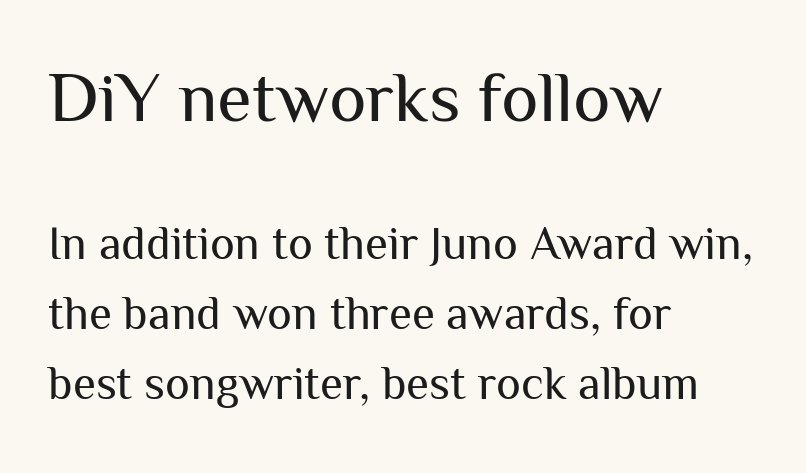
{"serif": "no", "italic": "no", "bold": "no", "weight": "regular", "width": "normal", "stroke_contrast": "medium", "x_height": "medium", "monospaced": "no", "underline": "no", "align": "left", "line_spacing": "normal", "line_spacing_ratio": 1.49, "letter_spacing": "normal", "letter_spacing_em": 0.0, "larger_block": "first", "size_ratio": 1.51, "glyph_px": 71}
